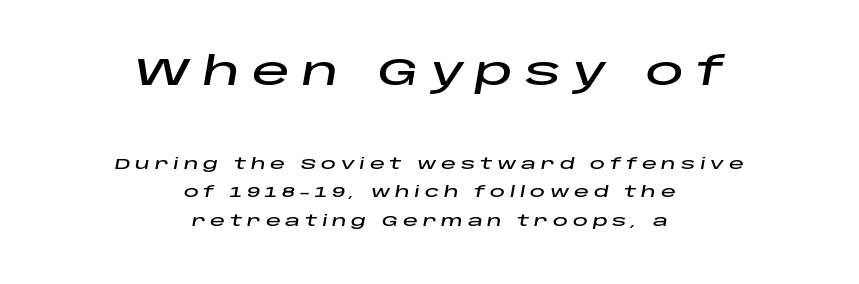
Q: Is the text italic (slanted)? A: Yes, it leans right by about 10 degrees.
Q: Is the text underlined? A: No.
Q: How is the paragraph aligned? A: Centered.
Q: Is the spacing between letters normal or unusually wide? A: Unusually wide.
Q: Is the spacing between lines tight, normal or loose? A: Loose.
Q: Which block of text is set in a larger size, the first (top) or the second (bottom)? A: The first (top) one.
Q: Width (condensed, normal, or wide)? A: Wide.
Q: Stroke contrast? A: Low.
Q: x-height? A: Large.
Q: Monospaced? A: No.
